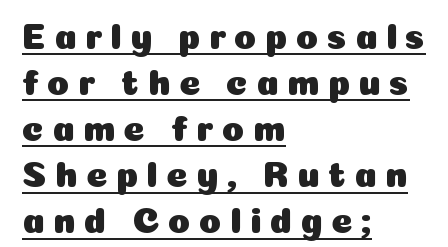
In terms of letterform style, serifs are entirely absent. Vertical spacing — default. The tracking jumps out immediately: characters are airy and widely separated. Proportional: the letters do not fall into vertical columns.
